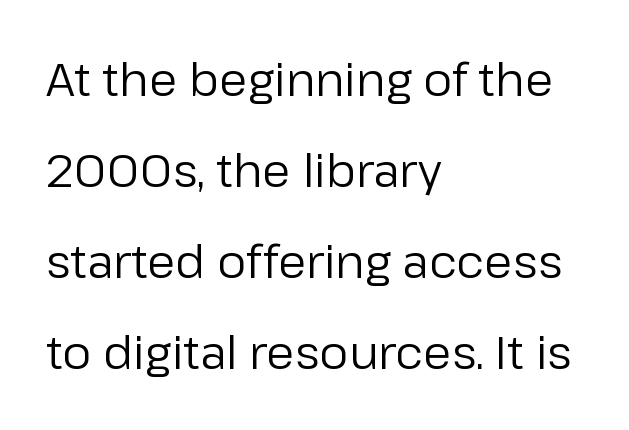
Spacing verdict: proportional, widths tailored to each character. Bare-footed words on every line. Every row of glyphs begins at an identical x-position on the left. The rendering shows plain stroke endings on the letterforms — a sans-serif design.
